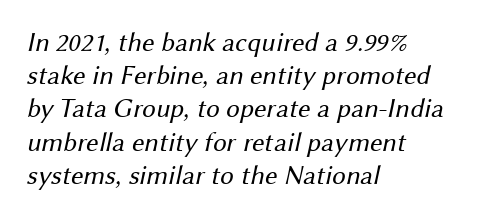
{"bold": "no", "underline": "no", "align": "left", "line_spacing_ratio": 1.23, "letter_spacing": "normal", "letter_spacing_em": 0.0, "glyph_px": 27}
